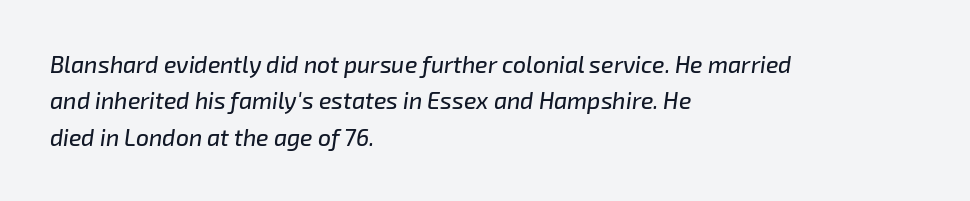
What stands out about the letter spacing? Nothing — it is the standard amount. This rendering features lettering with no underline. Casual observation: everything's shoved over to the left. The typography opts for an oblique posture over an upright one.
